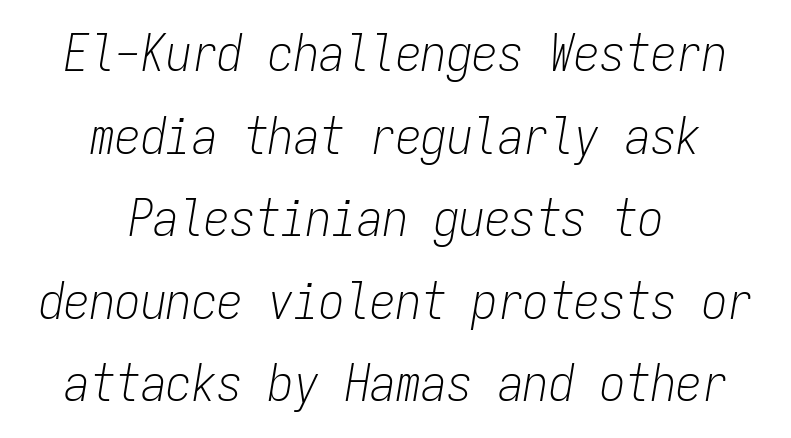
{"italic": "yes", "lean": "right", "slant_degrees": 9, "bold": "no", "weight": "light", "width": "condensed", "stroke_contrast": "low", "x_height": "medium", "monospaced": "yes", "underline": "no", "align": "center", "line_spacing": "normal", "line_spacing_ratio": 1.62, "letter_spacing": "normal", "letter_spacing_em": 0.0, "glyph_px": 51}
